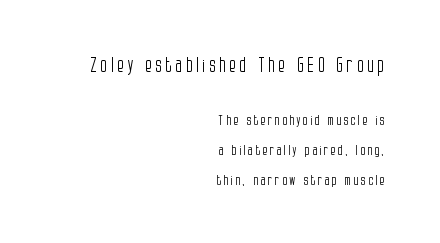
The image shows 20 px text type, upright; set right-aligned, loose line spacing (2.12x), not underlined; the first (top) block is 1.43x larger.
